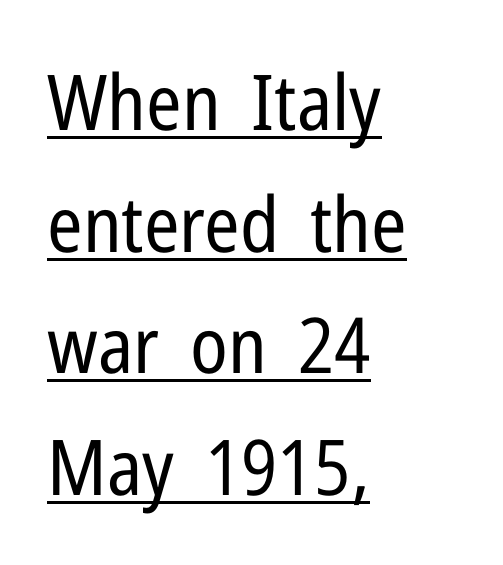
In designer terms, the underline attribute is active on this setting. Every character sits straight up, as roman type does. Typographically, this falls in the sans-serif category. How are the letters spaced? Ordinarily, with no added tracking.
